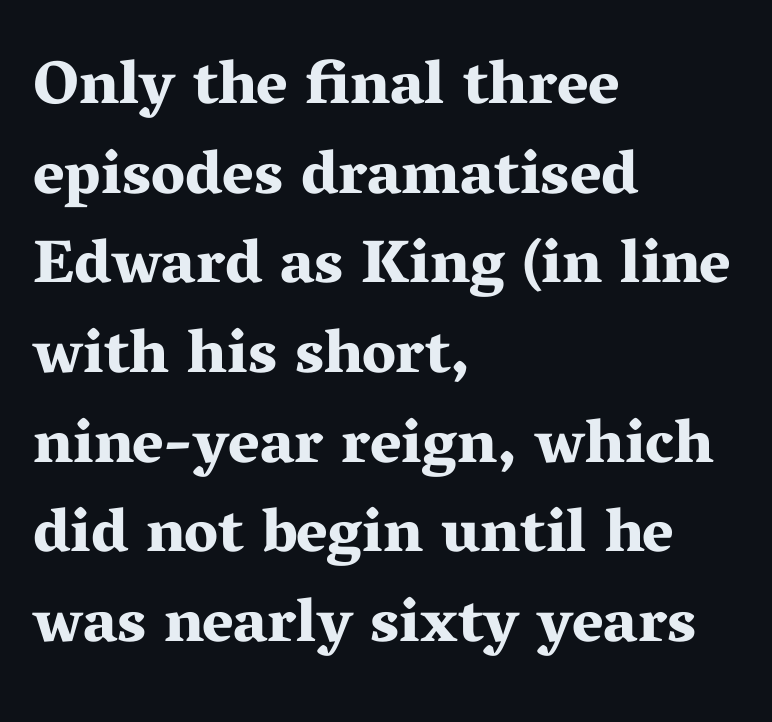
{"serif": "yes", "italic": "no", "bold": "yes", "weight": "bold", "width": "wide", "stroke_contrast": "medium", "x_height": "medium", "monospaced": "no", "underline": "no", "align": "left", "line_spacing": "normal", "line_spacing_ratio": 1.47, "letter_spacing": "normal", "letter_spacing_em": 0.0, "glyph_px": 61}
